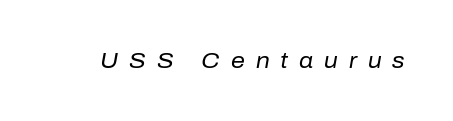
The image shows 22 px text type, italic (leaning right); set unusually wide letter spacing (+0.5 em), not underlined.
